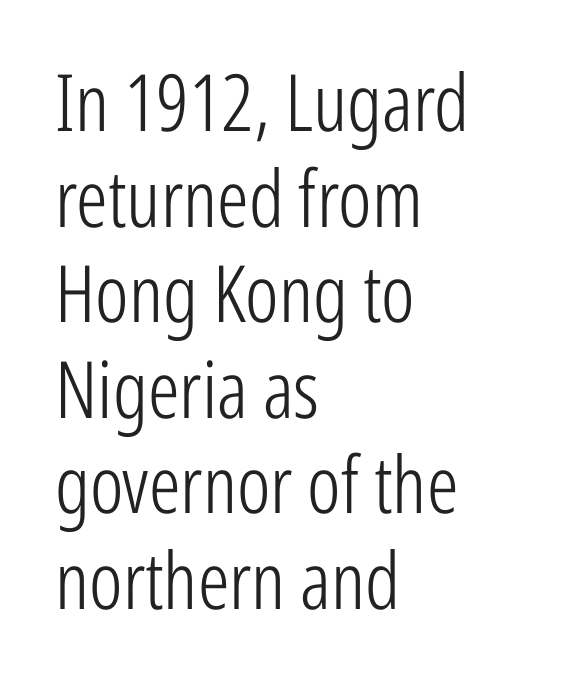
The image shows 79 px light, condensed sans-serif type, upright; set left-aligned, line spacing 1.21x, normal letter spacing, not underlined; low stroke contrast and a medium x-height.
